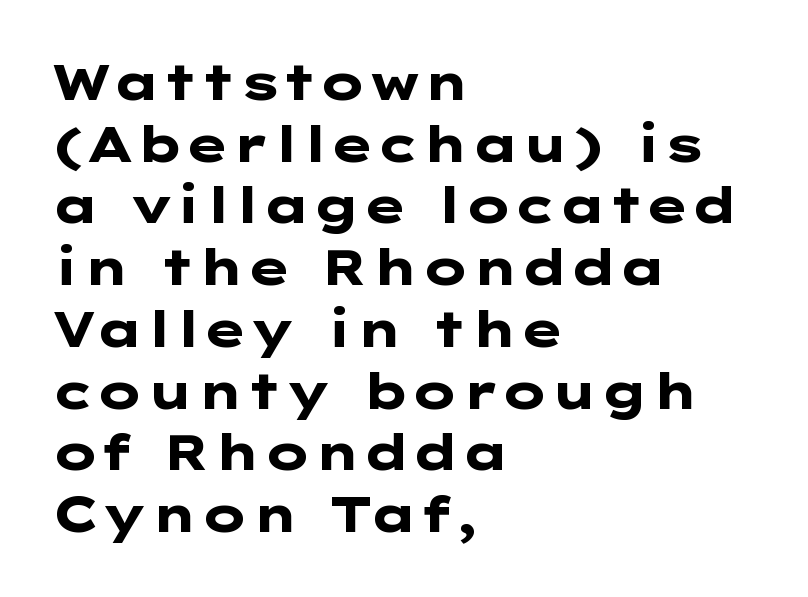
{"serif": "no", "italic": "no", "bold": "yes", "weight": "heavy", "width": "wide", "stroke_contrast": "low", "x_height": "medium", "underline": "no", "align": "left", "line_spacing": "normal", "line_spacing_ratio": 1.26, "letter_spacing": "normal", "letter_spacing_em": 0.0, "glyph_px": 49}
